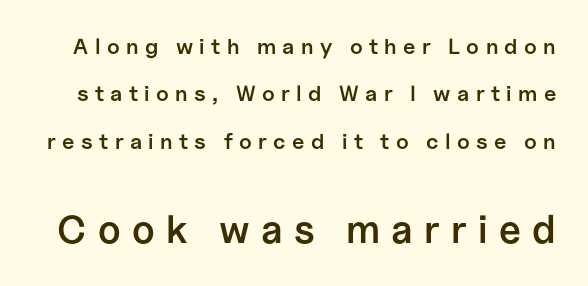
What's the leading like? Stretched, with rows far apart. You could only call the tracking loose — the letters float apart. This sample uses a sans-serif face. Type without underlining. Every stem runs plumb, perpendicular to the baseline. Stroke thickness is moderately raised; the sample reads as semibold.
